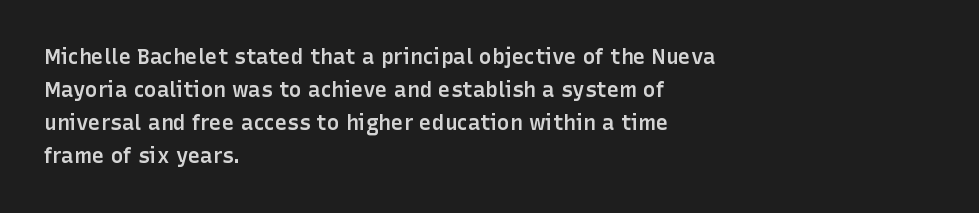
The image shows 21 px text type, upright; set left-aligned, normal line spacing (1.57x), normal letter spacing, not underlined.
